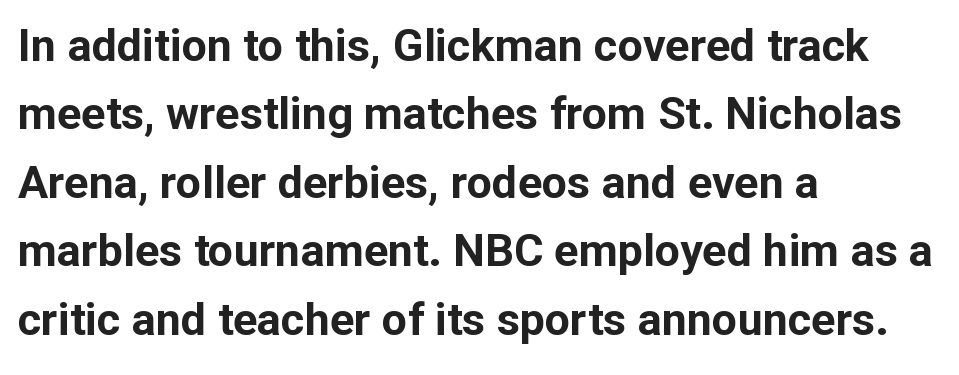
The image shows 45 px bold sans-serif type, upright; set left-aligned, normal line spacing (1.52x), normal letter spacing, not underlined; low stroke contrast and a medium x-height.
